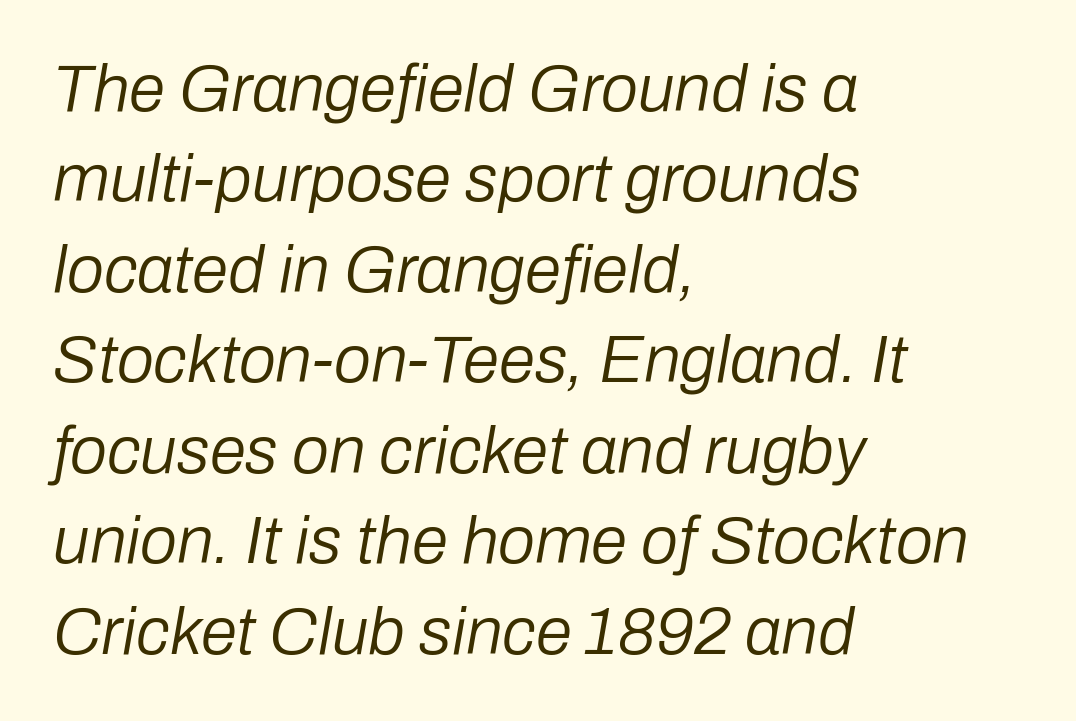
Q: Is the text bold? A: No.
Q: Is the text italic (slanted)? A: Yes, it leans right by about 10 degrees.
Q: Is the text underlined? A: No.
Q: How is the paragraph aligned? A: Left-aligned.
Q: Is the spacing between letters normal or unusually wide? A: Normal.
Q: Is the spacing between lines tight, normal or loose? A: Normal.
Q: Width (condensed, normal, or wide)? A: Normal.
Q: Stroke contrast? A: Low.
Q: x-height? A: Medium.
Q: Monospaced? A: No.
